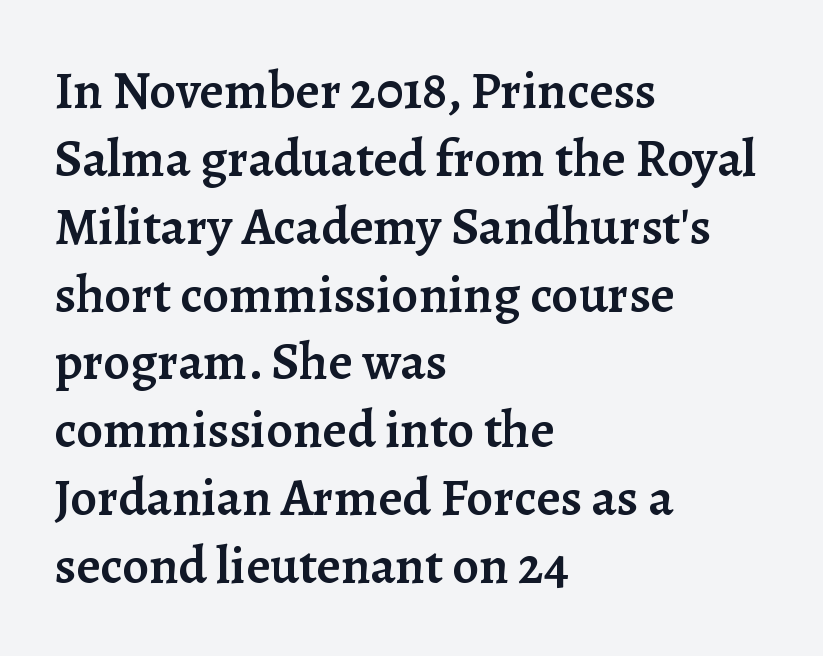
The image shows 53 px semibold serif type, upright; set left-aligned, normal line spacing (1.28x), normal letter spacing, not underlined; low stroke contrast and a medium x-height.
